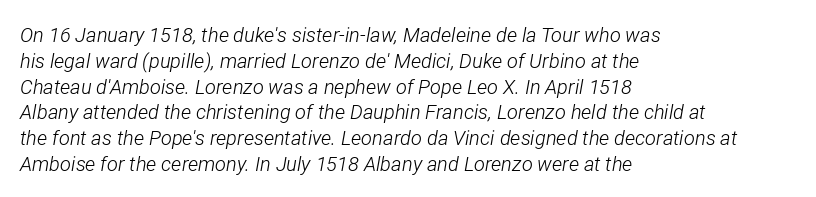
Q: Is the text bold? A: No.
Q: Is the text italic (slanted)? A: Yes, it leans right by about 12 degrees.
Q: Is the text underlined? A: No.
Q: How is the paragraph aligned? A: Left-aligned.
Q: Is the spacing between letters normal or unusually wide? A: Normal.
Q: Is the spacing between lines tight, normal or loose? A: Normal.
